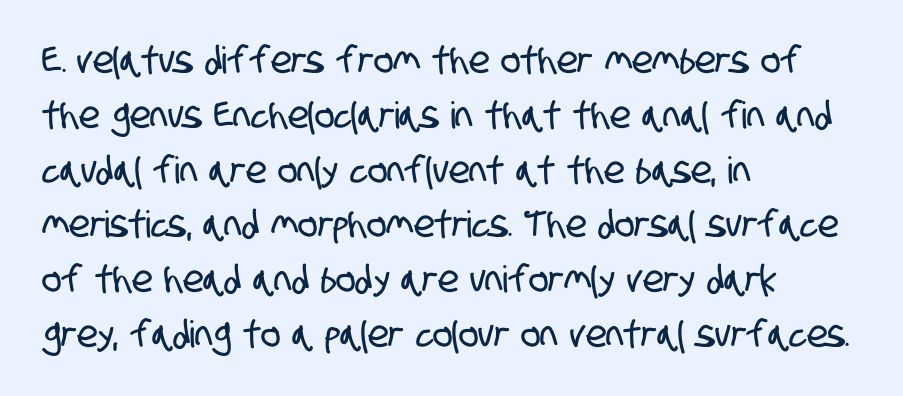
Q: Is the typeface a serif or a sans-serif typeface? A: Sans-serif.
Q: Is the text underlined? A: No.
Q: How is the paragraph aligned? A: Left-aligned.
Q: Is the spacing between letters normal or unusually wide? A: Normal.
Q: Is the spacing between lines tight, normal or loose? A: Normal.
Q: Width (condensed, normal, or wide)? A: Condensed.
Q: Stroke contrast? A: Low.
Q: x-height? A: Large.
Q: Monospaced? A: No.
